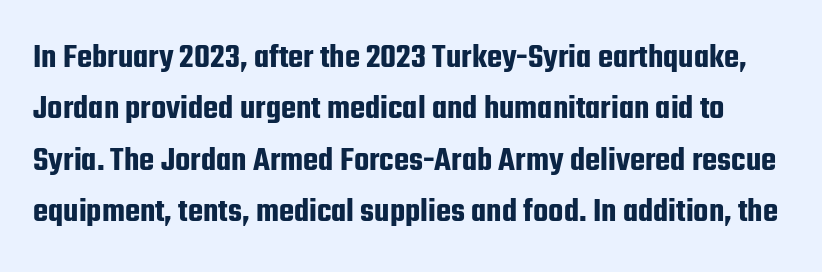
Q: Is the text italic (slanted)? A: No, it is upright.
Q: Is the typeface a serif or a sans-serif typeface? A: Sans-serif.
Q: Is the text underlined? A: No.
Q: Is the spacing between letters normal or unusually wide? A: Normal.
Q: Is the spacing between lines tight, normal or loose? A: Normal.
Q: Width (condensed, normal, or wide)? A: Condensed.
Q: Stroke contrast? A: Low.
Q: x-height? A: Medium.
Q: Monospaced? A: No.
